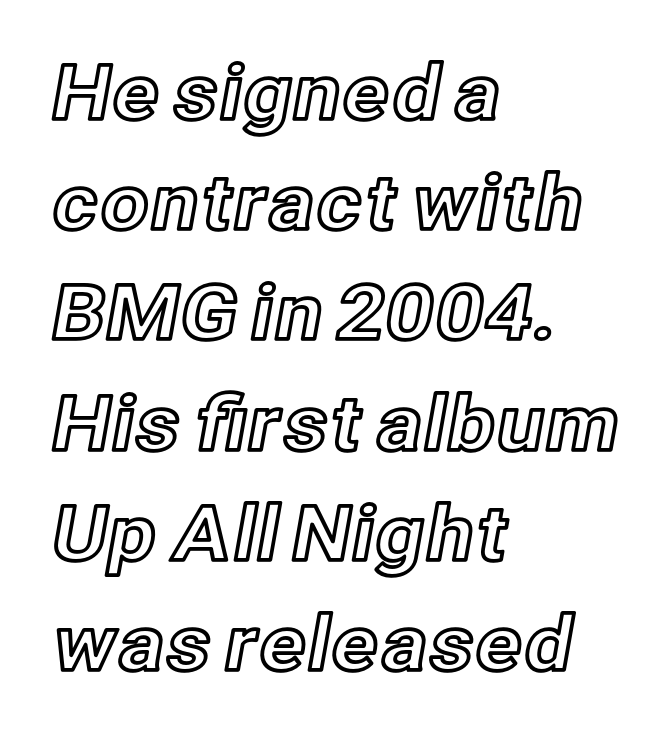
{"width": "normal", "x_height": "medium", "monospaced": "no", "underline": "no", "align": "left", "line_spacing": "normal", "line_spacing_ratio": 1.45, "letter_spacing": "normal", "letter_spacing_em": 0.0, "glyph_px": 76}
